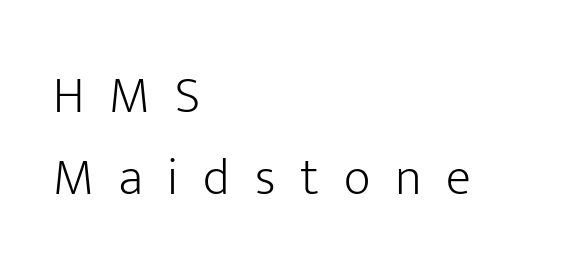
{"serif": "no", "italic": "no", "bold": "no", "weight": "light", "width": "normal", "stroke_contrast": "low", "x_height": "medium", "monospaced": "no", "underline": "no", "align": "left", "line_spacing": "normal", "line_spacing_ratio": 1.58, "letter_spacing": "wide", "letter_spacing_em": 0.48, "glyph_px": 52}
